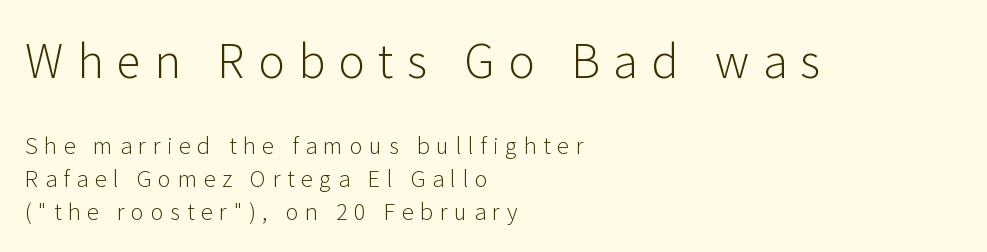
{"serif": "no", "italic": "no", "bold": "no", "weight": "light", "width": "normal", "stroke_contrast": "low", "x_height": "medium", "monospaced": "no", "underline": "no", "align": "left", "line_spacing": "normal", "line_spacing_ratio": 1.49, "letter_spacing": "wide", "letter_spacing_em": 0.3, "larger_block": "first", "size_ratio": 2.05, "glyph_px": 45}
